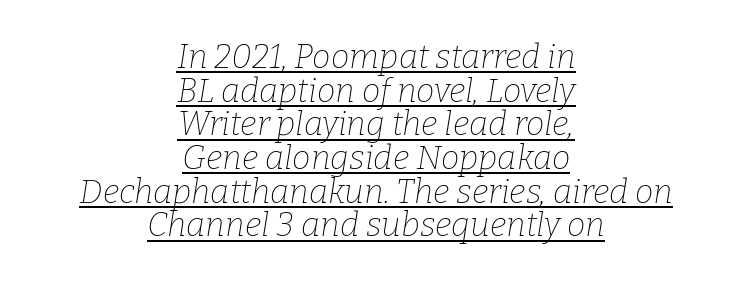
This sample has the flowing, uneven cadence of proportional lettering. Standard letterfit; no display-style spreading of the glyphs. In terms of posture, this sample is oblique. Font category for this specimen: serif. This block would grow much taller if given ordinary leading; it's compressed now.
